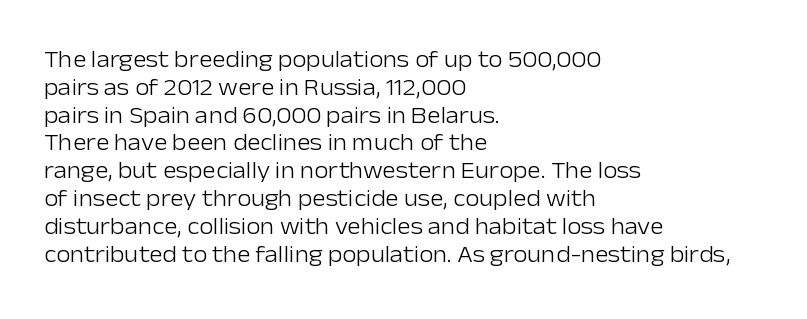
{"italic": "no", "bold": "no", "underline": "no", "align": "left", "line_spacing_ratio": 1.21, "letter_spacing": "normal", "letter_spacing_em": 0.0, "glyph_px": 23}
